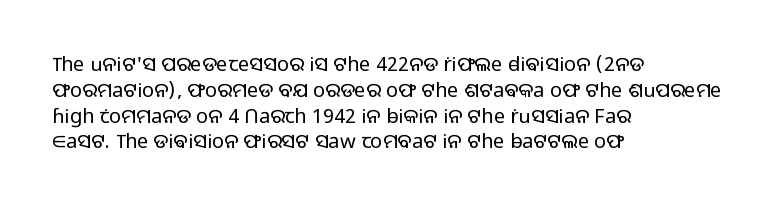
{"italic": "no", "bold": "no", "underline": "no", "align": "left", "line_spacing": "normal", "line_spacing_ratio": 1.29, "letter_spacing": "normal", "letter_spacing_em": 0.0, "glyph_px": 20}
